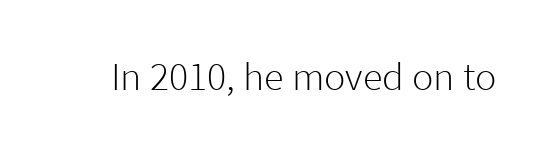
The image shows 40 px light sans-serif type, upright; set normal letter spacing, not underlined; low stroke contrast and a medium x-height.
